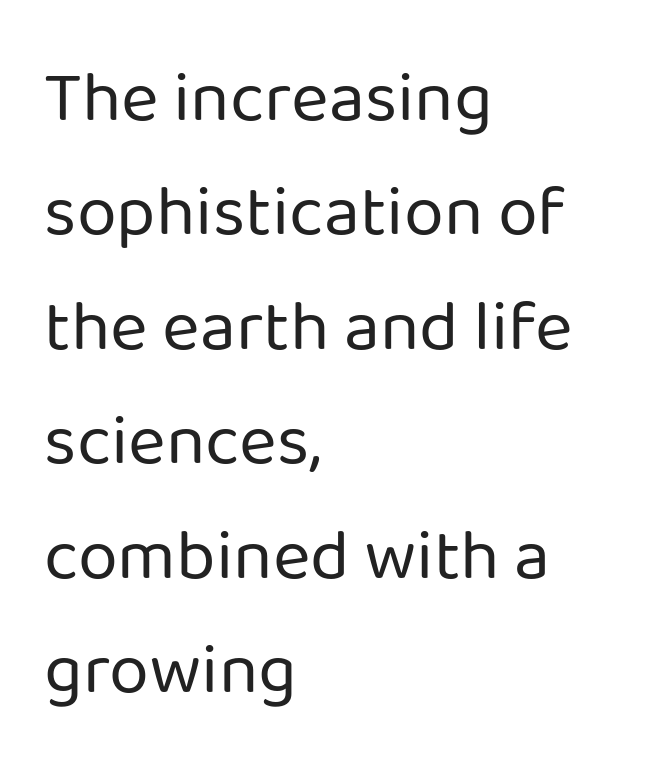
The image shows 72 px regular-weight sans-serif type, upright; set left-aligned, normal line spacing (1.59x), normal letter spacing, not underlined; low stroke contrast and a medium x-height.
